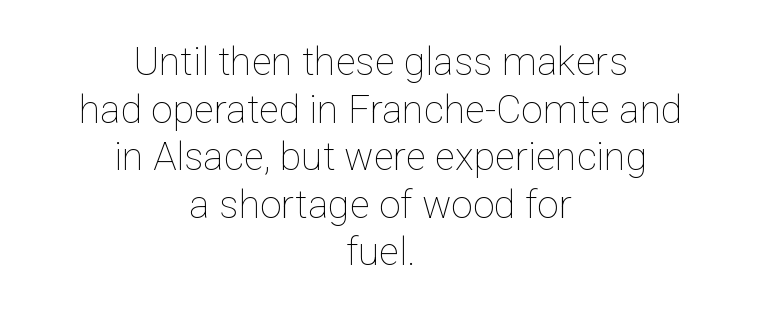
Q: Is the text bold? A: No.
Q: Is the text italic (slanted)? A: No, it is upright.
Q: Is the text underlined? A: No.
Q: How is the paragraph aligned? A: Centered.
Q: Is the spacing between letters normal or unusually wide? A: Normal.
Q: Width (condensed, normal, or wide)? A: Normal.
Q: Stroke contrast? A: Low.
Q: x-height? A: Medium.
Q: Monospaced? A: No.
